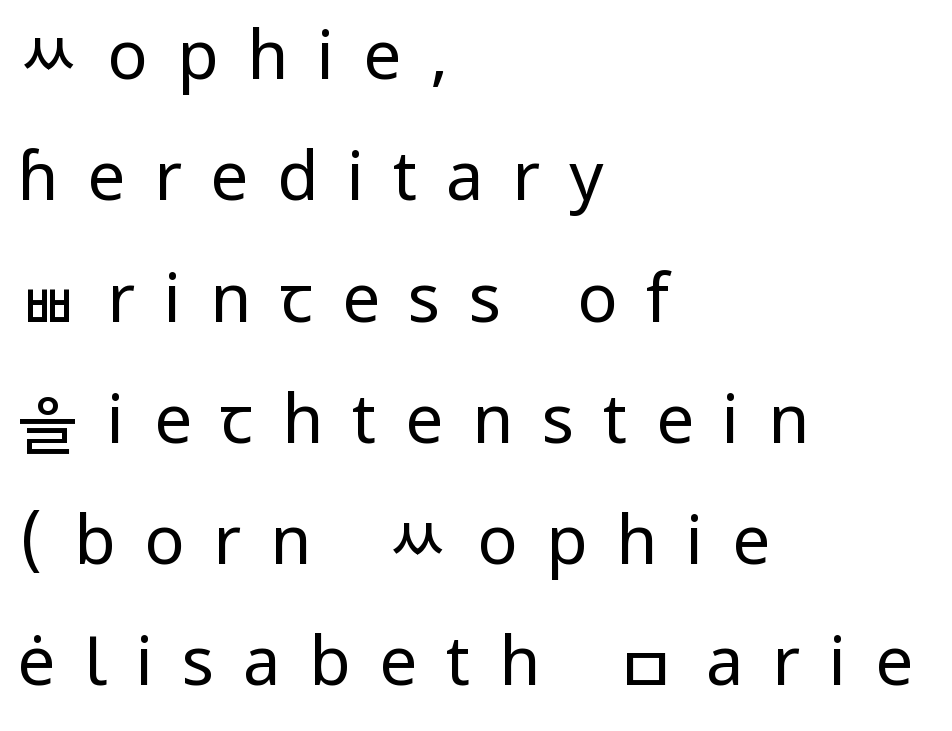
Serifs: no, the terminals of the letterforms are clean. Observe the wide spacing: letters keep a clear distance from each other. Spacing verdict: proportional, widths tailored to each character. The baseline area is clear. If you drew a ruler down the left edge, every line would touch it.
